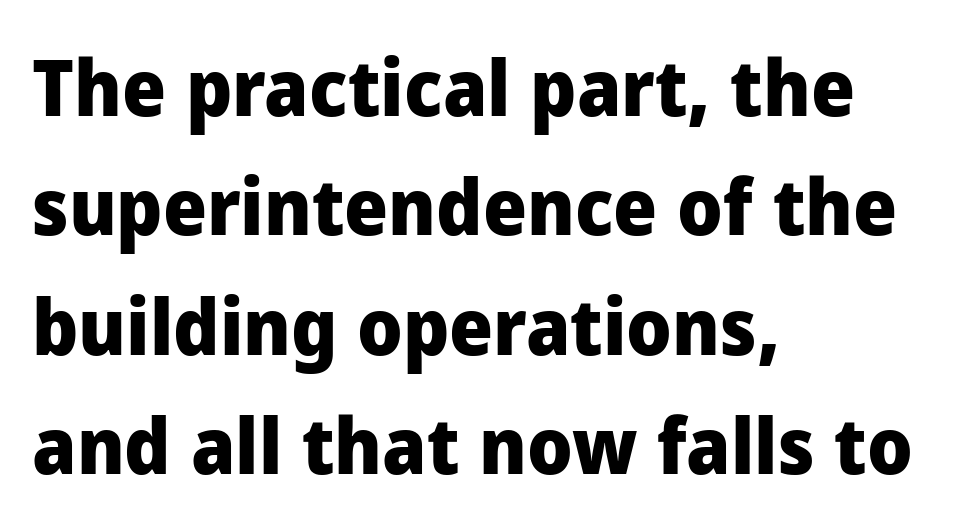
The image shows 78 px heavy sans-serif type, upright; set left-aligned, normal line spacing (1.53x), normal letter spacing, not underlined; low stroke contrast and a medium x-height.
